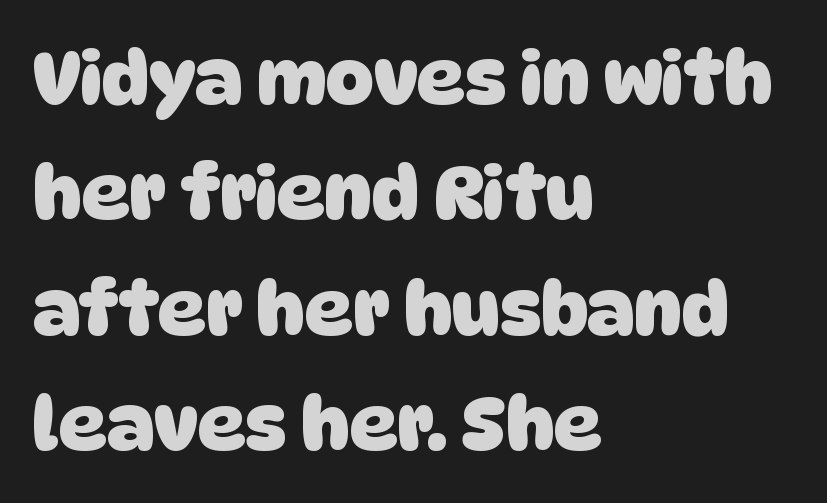
Q: Is the text bold? A: Yes.
Q: Is the typeface a serif or a sans-serif typeface? A: Sans-serif.
Q: Is the text underlined? A: No.
Q: How is the paragraph aligned? A: Left-aligned.
Q: Is the spacing between letters normal or unusually wide? A: Normal.
Q: Is the spacing between lines tight, normal or loose? A: Normal.
Q: Width (condensed, normal, or wide)? A: Normal.
Q: Stroke contrast? A: Low.
Q: x-height? A: Large.
Q: Monospaced? A: No.
